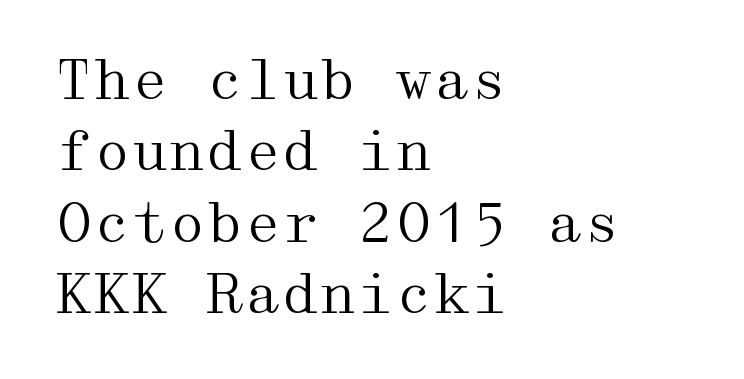
The image shows 54 px regular-weight, wide serif type, upright; set left-aligned, normal line spacing (1.32x), normal letter spacing, not underlined; medium stroke contrast and a medium x-height.
